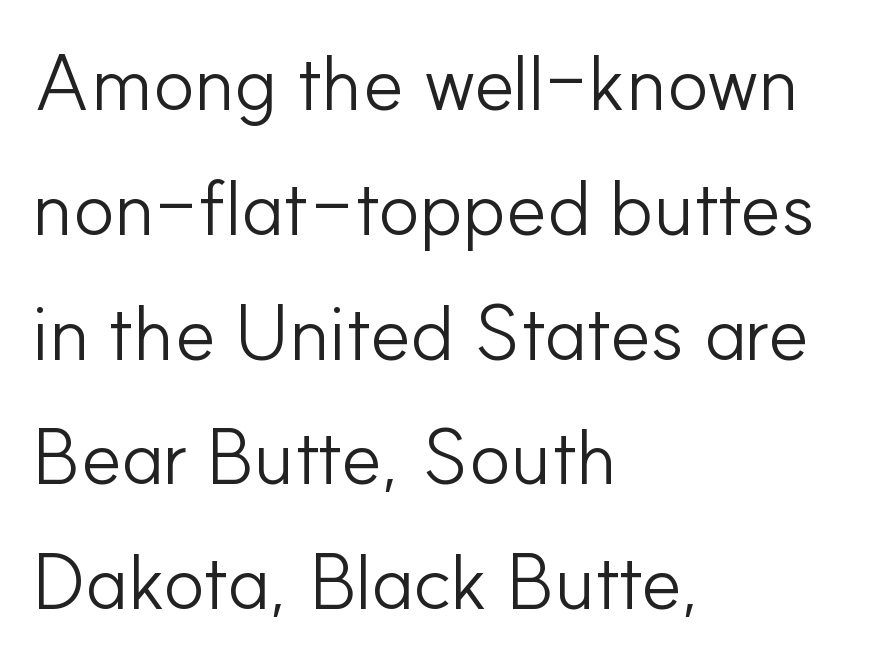
Posture: vertical. A typesetter would call this proportional, since set widths differ per character. Each letter's strokes conclude bluntly, with no projecting serifs. Each stroke keeps to a modest, everyday thickness or less. A normal amount of white space separates one row of letters from the next. Standard letterfit; no display-style spreading of the glyphs.
